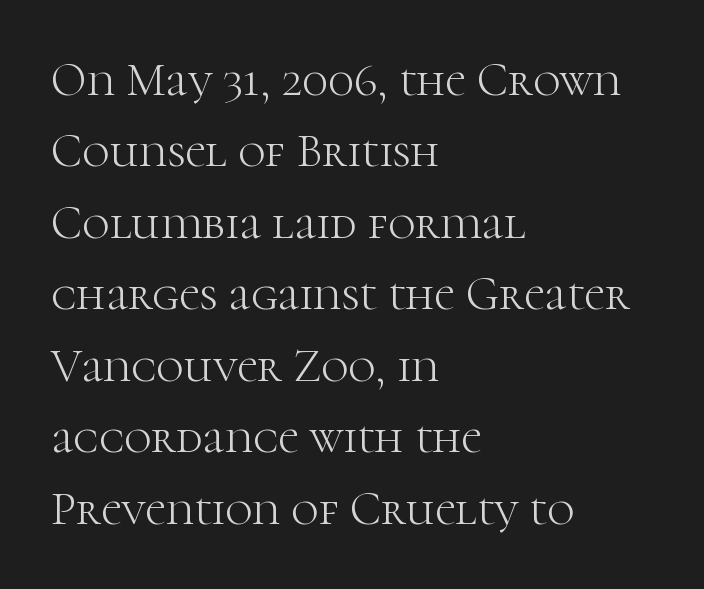
{"serif": "yes", "italic": "no", "bold": "no", "weight": "light", "width": "normal", "stroke_contrast": "high", "x_height": "medium", "monospaced": "no", "underline": "no", "align": "left", "line_spacing": "normal", "line_spacing_ratio": 1.52, "letter_spacing": "normal", "letter_spacing_em": 0.0, "glyph_px": 47}
